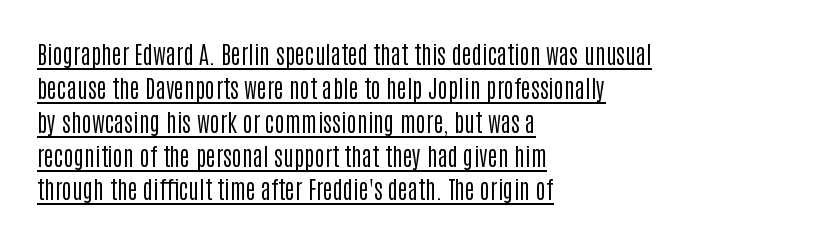
The image shows 24 px text type, upright; set left-aligned, normal line spacing (1.41x), normal letter spacing, underlined.
